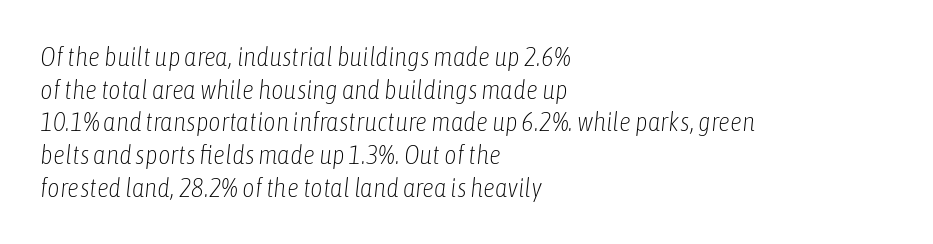
Q: Is the text bold? A: No.
Q: Is the text italic (slanted)? A: Yes, it leans right by about 6 degrees.
Q: Is the text underlined? A: No.
Q: How is the paragraph aligned? A: Left-aligned.
Q: Is the spacing between letters normal or unusually wide? A: Normal.
